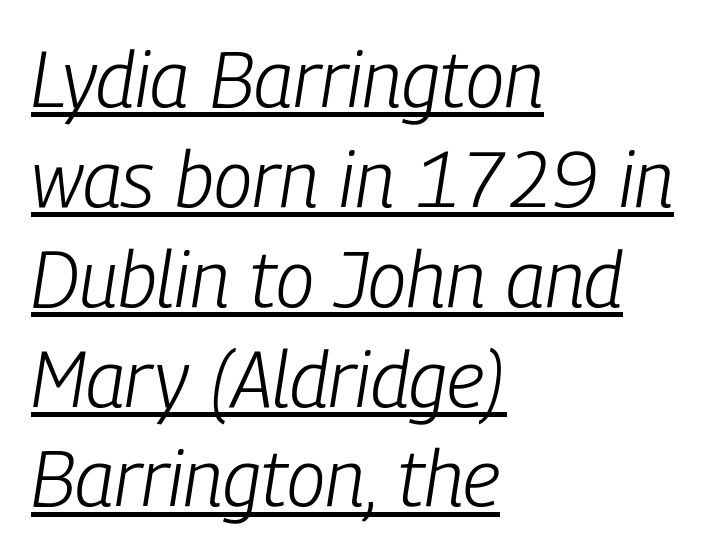
{"italic": "yes", "lean": "right", "slant_degrees": 9, "bold": "no", "weight": "light", "width": "condensed", "stroke_contrast": "low", "x_height": "medium", "monospaced": "no", "underline": "yes", "align": "left", "line_spacing": "normal", "line_spacing_ratio": 1.28, "letter_spacing": "normal", "letter_spacing_em": 0.0, "glyph_px": 78}
